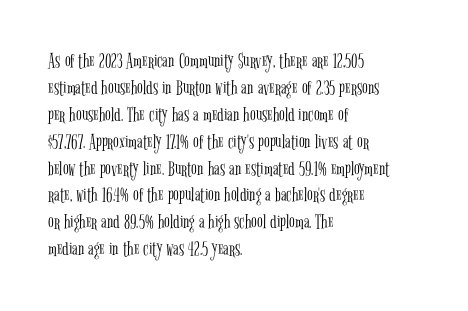
These lines keep a tight, regular rhythm from letter to letter. The rows are spaced the way most documents space them. Nothing heavy about these letters — not bold at all. A roman cut, with each character standing at attention. Check under the words: just untouched page. All the whitespace from short lines collects on the right.
